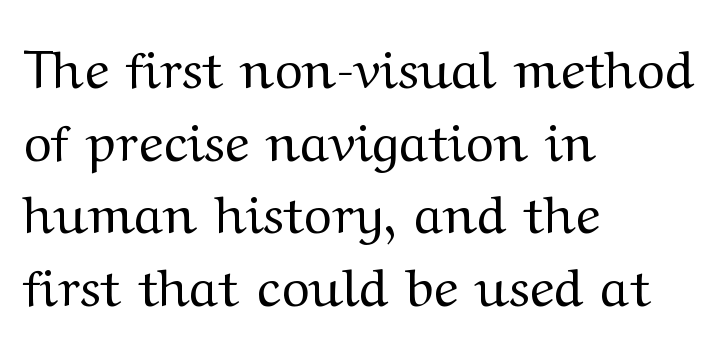
Vertical spacing — default. The letters stand upright; this is a roman face. The baseline area is clear. Bold? No — there's no thickening of the strokes. This sample uses a serif face.
